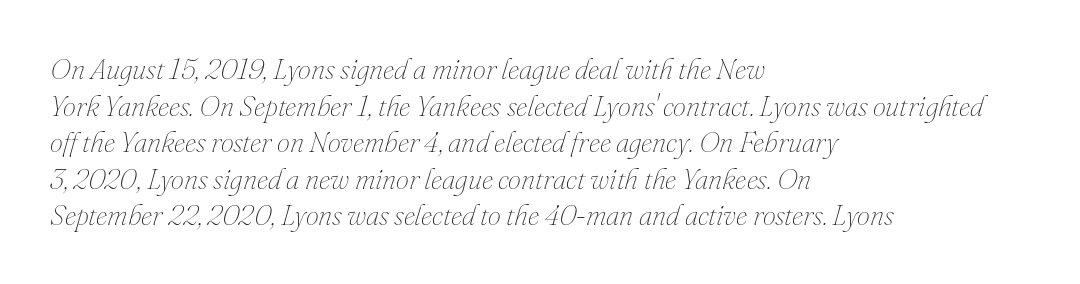
Q: Is the text bold? A: No.
Q: Is the text italic (slanted)? A: Yes, it leans right by about 16 degrees.
Q: Is the text underlined? A: No.
Q: How is the paragraph aligned? A: Left-aligned.
Q: Is the spacing between letters normal or unusually wide? A: Normal.
Q: Is the spacing between lines tight, normal or loose? A: Normal.
Q: Width (condensed, normal, or wide)? A: Normal.
Q: Stroke contrast? A: Medium.
Q: x-height? A: Small.
Q: Monospaced? A: No.
